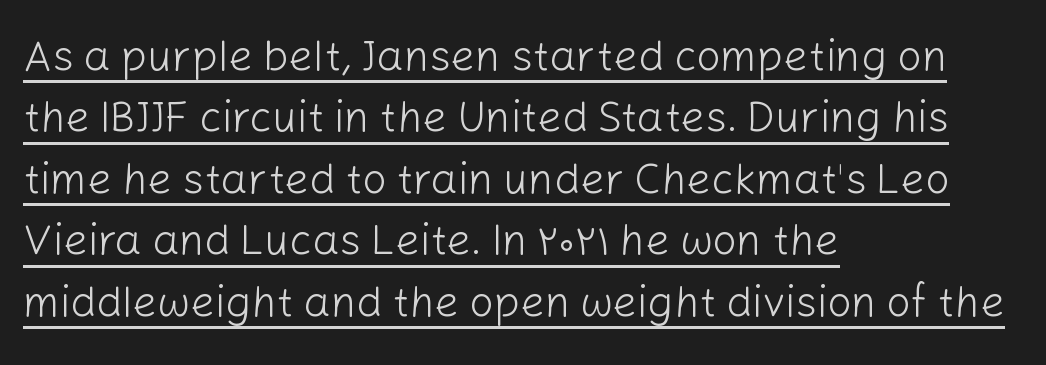
{"serif": "no", "italic": "no", "bold": "no", "weight": "light", "width": "normal", "stroke_contrast": "low", "x_height": "medium", "monospaced": "no", "underline": "yes", "align": "left", "line_spacing": "normal", "line_spacing_ratio": 1.43, "letter_spacing": "normal", "letter_spacing_em": 0.0, "glyph_px": 43}
